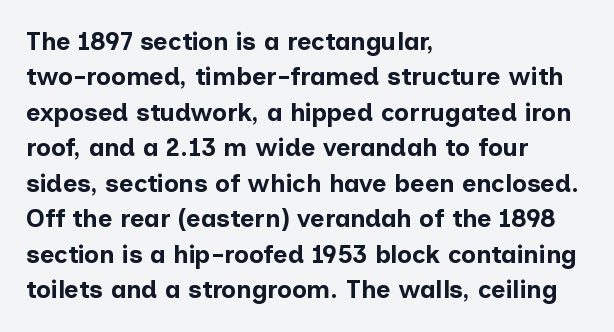
The image shows 25 px bold type, upright; set left-aligned, normal line spacing (1.42x), normal letter spacing, not underlined.
